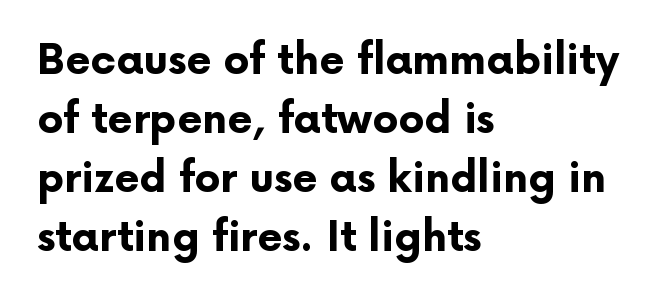
Students, this is bold: see how much ink each stroke carries. The space between consecutive lines is moderate. Style check: upright. Does the copy run flush right? No — it runs flush left. The gaps between neighbouring characters are ordinary and unremarkable. Nope, no serifs anywhere on these letters.
